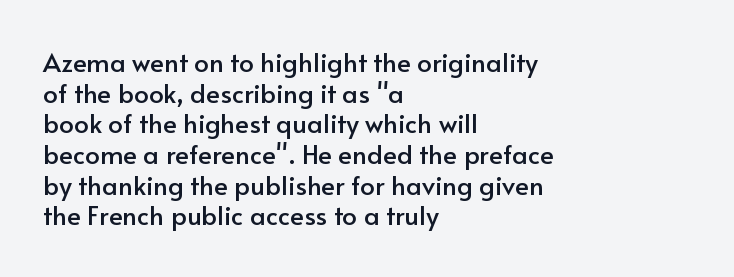
Tall strokes in this sample are plumb rather than angled. Default kerning and tracking; the words read as compact shapes. The space directly below the letters is spotless. Which margin do the lines hug? The left one — the right edge is uneven.
